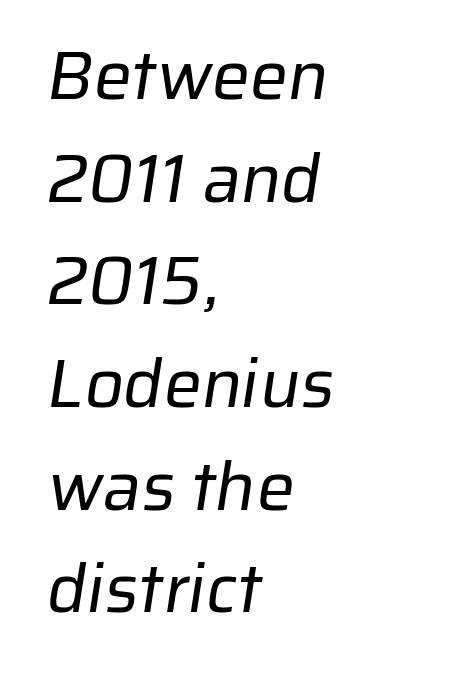
{"serif": "no", "bold": "no", "weight": "regular", "width": "normal", "stroke_contrast": "low", "x_height": "medium", "monospaced": "no", "underline": "no", "align": "left", "line_spacing": "normal", "line_spacing_ratio": 1.51, "letter_spacing": "normal", "letter_spacing_em": 0.0, "glyph_px": 68}
